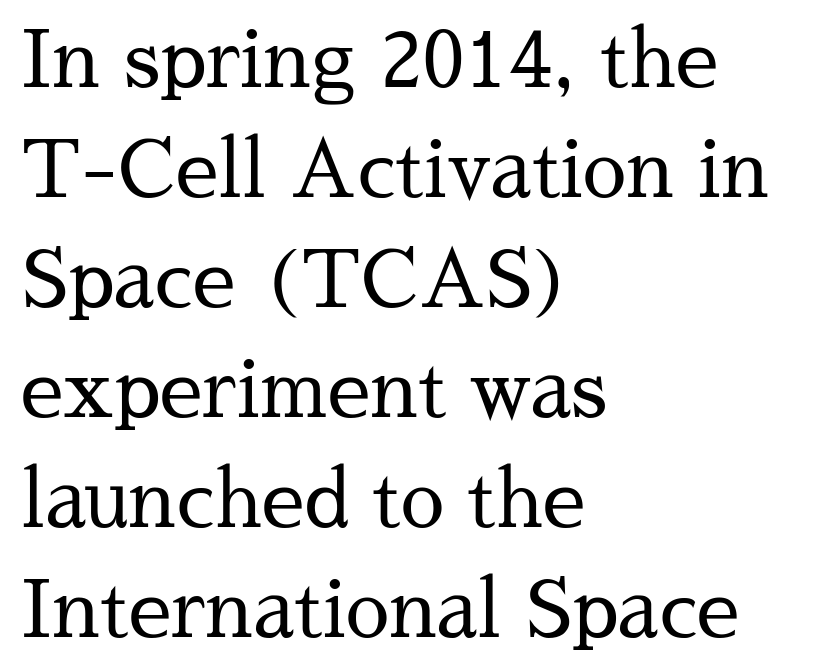
Think standard paragraph weight, or any step lighter than that. Old-style or modern, the face here clearly has serifs. There is no visible air inserted between adjacent glyphs. Vertical spacing — default. Rendered with straight, roman letterforms. The typesetter chose a ragged-right arrangement here.
